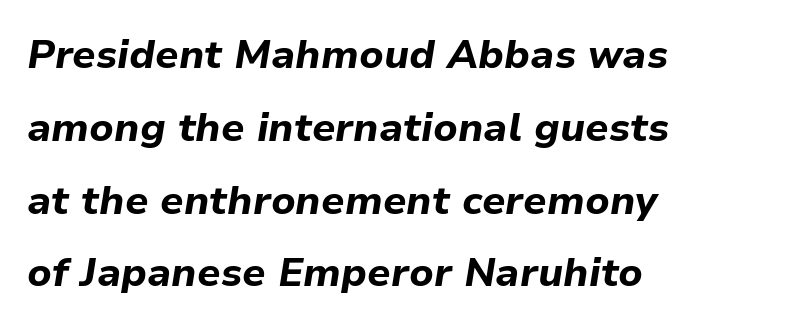
Compared with ordinary roman type, these characters are visibly tilted. The face used here is rendered with its standard letterfit. The zone under the glyphs is completely vacant. If you drew a ruler down the left edge, every line would touch it.
